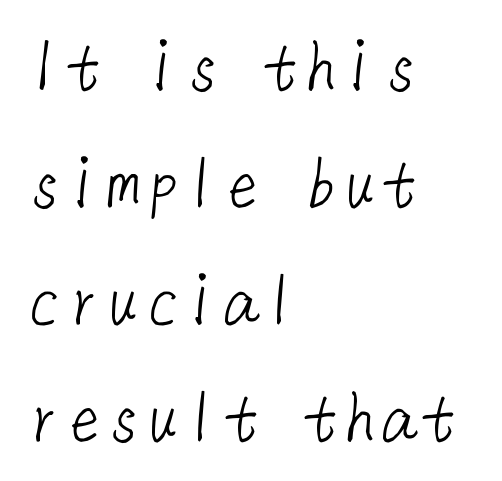
Here the glyphs are tracked normally, forming tight word shapes. Descender tails drop into unmarked territory. This sample keeps an unexceptional amount of space between lines. The face used here is a sans, in the tradition of grotesques and geometrics.
